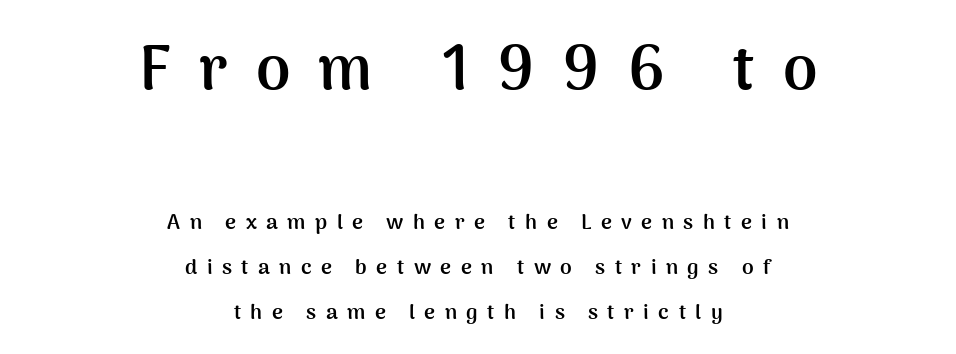
{"serif": "no", "italic": "no", "bold": "yes", "weight": "semibold", "width": "normal", "stroke_contrast": "medium", "x_height": "medium", "monospaced": "no", "underline": "no", "align": "center", "line_spacing": "loose", "line_spacing_ratio": 2.16, "letter_spacing": "wide", "letter_spacing_em": 0.45, "larger_block": "first", "size_ratio": 2.95, "glyph_px": 62}
